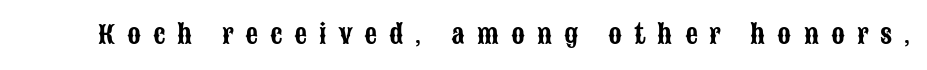
Q: Is the text italic (slanted)? A: No, it is upright.
Q: Is the text underlined? A: No.
Q: Is the spacing between letters normal or unusually wide? A: Unusually wide.
